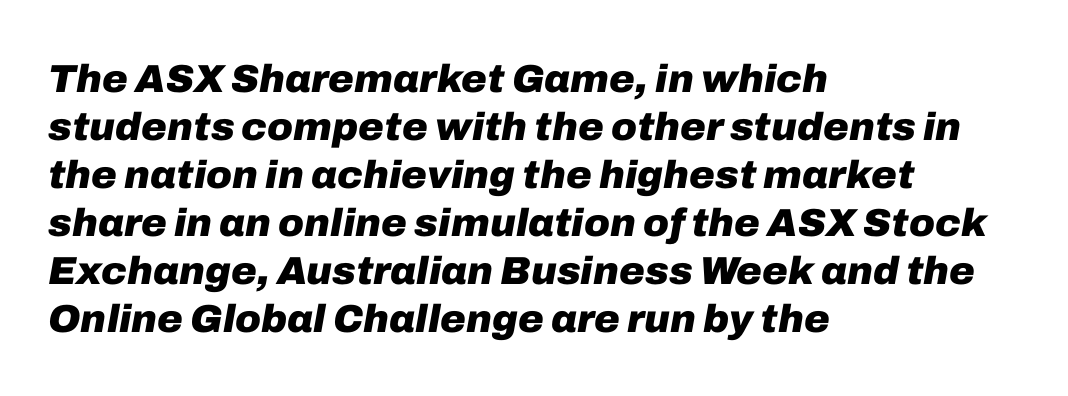
{"italic": "yes", "lean": "right", "slant_degrees": 10, "bold": "yes", "weight": "heavy", "width": "normal", "stroke_contrast": "low", "x_height": "medium", "monospaced": "no", "underline": "no", "align": "left", "line_spacing_ratio": 1.23, "letter_spacing": "normal", "letter_spacing_em": 0.0, "glyph_px": 39}
